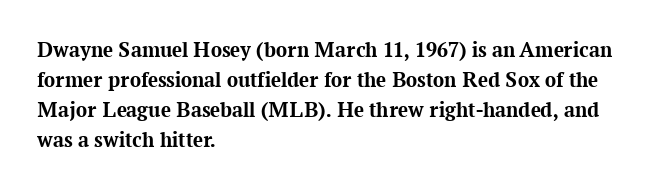
Italic: no, the glyphs are upright roman. Standard letterfit; no display-style spreading of the glyphs. Glance below the letters and you will spot only blank space. Its strokes are broad and dark, the hallmark of bold type.
